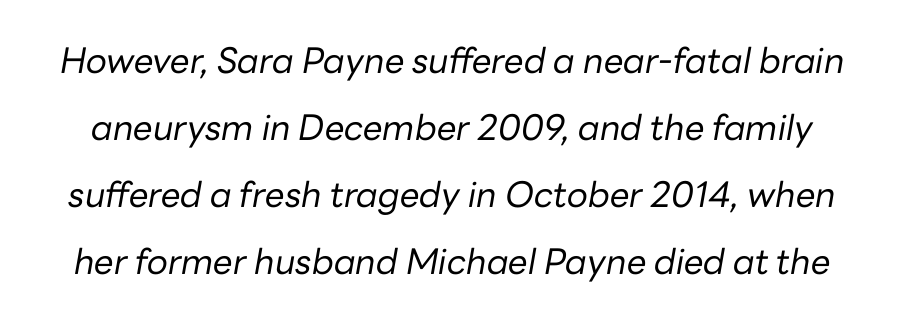
Do the characters align in a grid? No, the font is proportional. The type is set solid horizontally, with unmodified tracking. Italic: yes, the glyphs are oblique. The designer dialed line spacing up above the default. A light-to-regular cut is what we see here.
